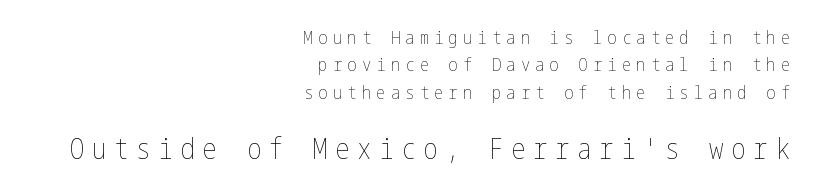
The zone under the glyphs is completely vacant. A flush-right, rag-left setting is used for this passage. Look at the glyph heights: the lower group is clearly the bigger setting. Caption: face not bold, strokes unweighted. The horizontal fit of the characters is loose and conspicuously gappy. It's the straight-up-and-down kind of type.
